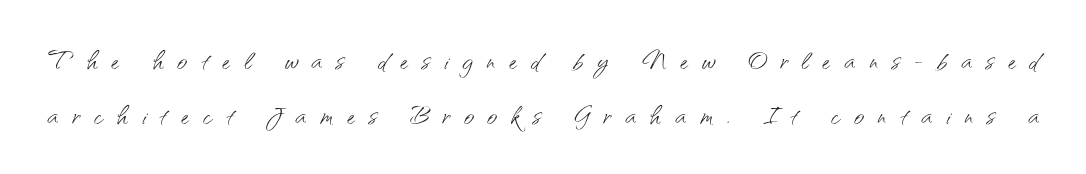
{"serif": "no", "bold": "no", "weight": "light", "width": "normal", "stroke_contrast": "medium", "x_height": "small", "monospaced": "no", "underline": "no", "line_spacing": "normal", "line_spacing_ratio": 1.57, "letter_spacing": "wide", "letter_spacing_em": 0.4, "glyph_px": 35}
